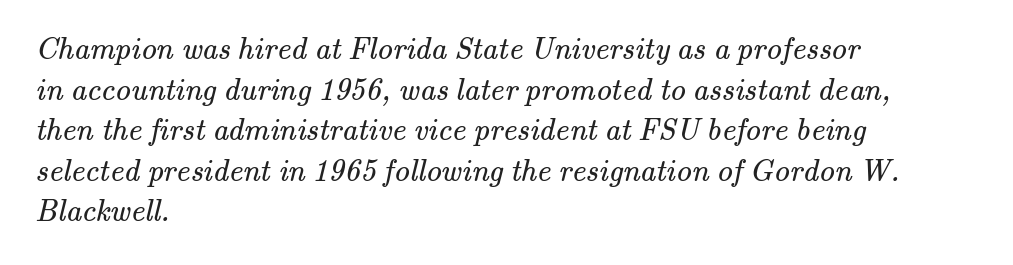
The image shows 31 px regular-weight serif type; set left-aligned, normal line spacing (1.31x), normal letter spacing, not underlined; medium stroke contrast and a small x-height.
